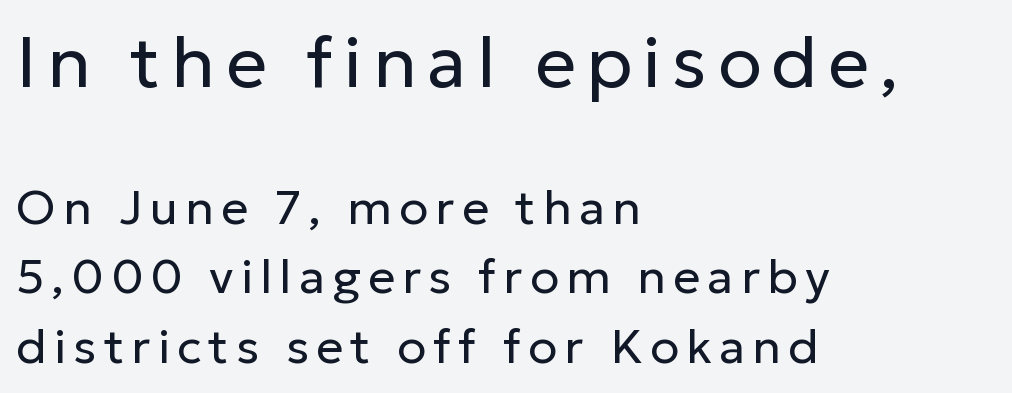
Q: Is the text bold? A: No.
Q: Is the text italic (slanted)? A: No, it is upright.
Q: Is the typeface a serif or a sans-serif typeface? A: Sans-serif.
Q: Is the text underlined? A: No.
Q: How is the paragraph aligned? A: Left-aligned.
Q: Is the spacing between lines tight, normal or loose? A: Normal.
Q: Which block of text is set in a larger size, the first (top) or the second (bottom)? A: The first (top) one.
Q: Width (condensed, normal, or wide)? A: Normal.
Q: Stroke contrast? A: Low.
Q: x-height? A: Medium.
Q: Monospaced? A: No.
